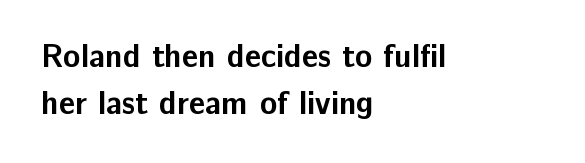
{"serif": "no", "italic": "no", "bold": "yes", "weight": "bold", "width": "normal", "stroke_contrast": "low", "x_height": "medium", "monospaced": "no", "underline": "no", "align": "left", "line_spacing": "normal", "line_spacing_ratio": 1.47, "letter_spacing": "normal", "letter_spacing_em": 0.0, "glyph_px": 32}
